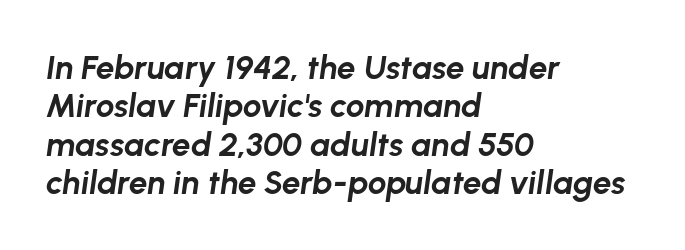
{"italic": "yes", "lean": "right", "slant_degrees": 8, "bold": "yes", "weight": "bold", "width": "normal", "stroke_contrast": "low", "x_height": "medium", "monospaced": "no", "underline": "no", "align": "left", "line_spacing_ratio": 1.16, "letter_spacing": "normal", "letter_spacing_em": 0.0, "glyph_px": 33}
